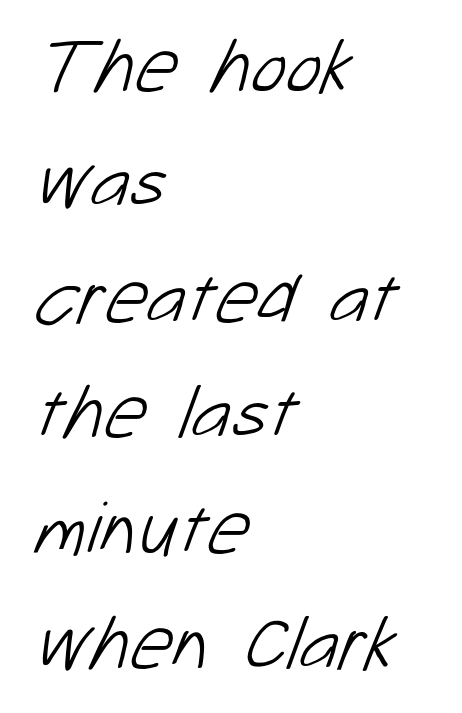
Q: Is the text bold? A: No.
Q: Is the typeface a serif or a sans-serif typeface? A: Sans-serif.
Q: Is the text underlined? A: No.
Q: How is the paragraph aligned? A: Left-aligned.
Q: Is the spacing between letters normal or unusually wide? A: Normal.
Q: Is the spacing between lines tight, normal or loose? A: Normal.
Q: Width (condensed, normal, or wide)? A: Normal.
Q: Stroke contrast? A: Low.
Q: x-height? A: Medium.
Q: Monospaced? A: No.
